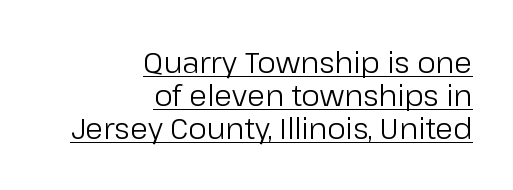
A flush-right, rag-left setting is used for this passage. The letters stand straight up with perfectly vertical stems. You could call the tracking neutral — neither tight nor loose. The weight tops out at a normal text grade. No feet cap the strokes, marking this as sans-serif type. Think of a printed novel: that variable character pitch is what you see here.
